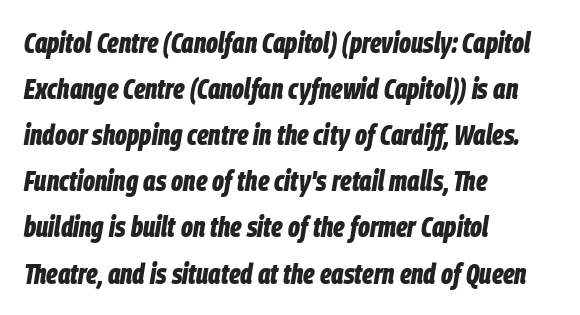
Q: Is the text bold? A: Yes.
Q: Is the text italic (slanted)? A: Yes, it leans right by about 9 degrees.
Q: Is the text underlined? A: No.
Q: How is the paragraph aligned? A: Left-aligned.
Q: Is the spacing between letters normal or unusually wide? A: Normal.
Q: Is the spacing between lines tight, normal or loose? A: Normal.
Q: Width (condensed, normal, or wide)? A: Condensed.
Q: Stroke contrast? A: Low.
Q: x-height? A: Large.
Q: Monospaced? A: No.
